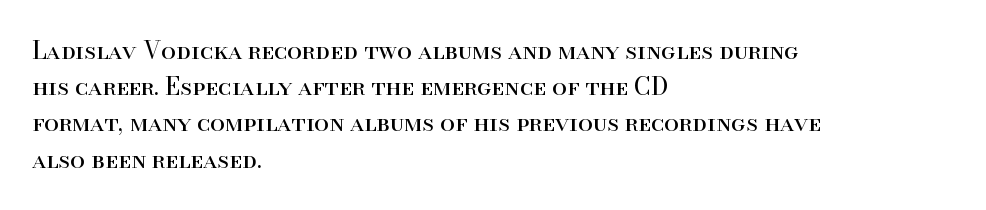
{"italic": "no", "bold": "no", "underline": "no", "align": "left", "line_spacing": "normal", "line_spacing_ratio": 1.51, "letter_spacing": "normal", "letter_spacing_em": 0.0, "glyph_px": 24}
